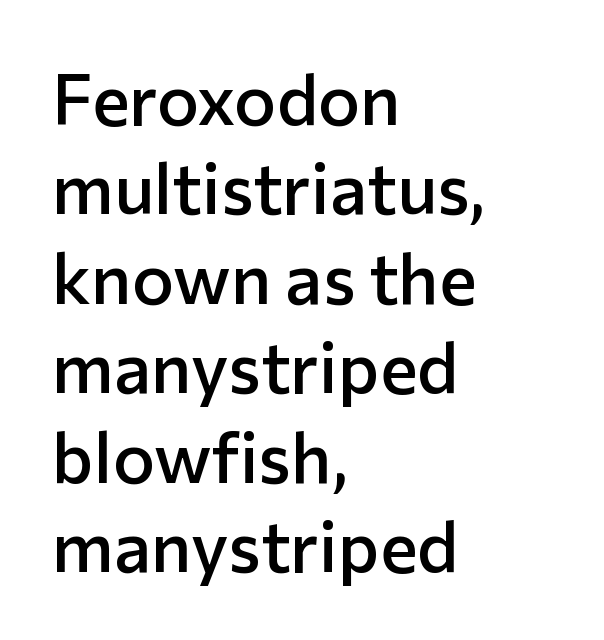
The image shows 71 px semibold sans-serif type, upright; set left-aligned, normal line spacing (1.26x), normal letter spacing, not underlined; low stroke contrast and a medium x-height.
